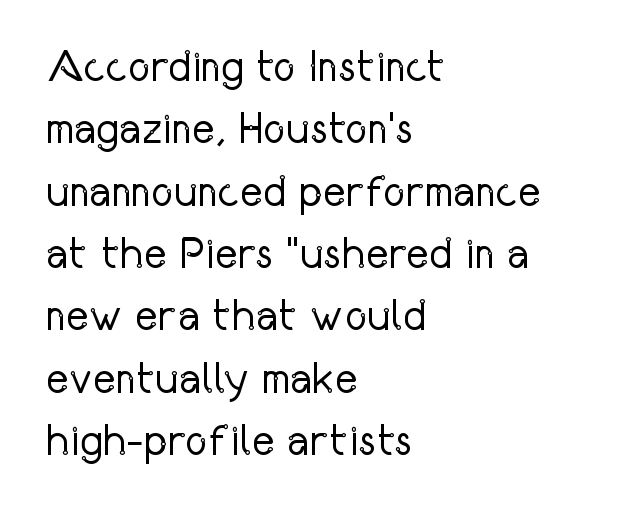
Alignment: flush left. You could not count columns in this text — the font is proportionally spaced. The typography opts for an upright posture over an oblique one. The space between consecutive lines is moderate. The passage shown is not underscored anywhere. The font is comparable to plain body text, perhaps lighter.
